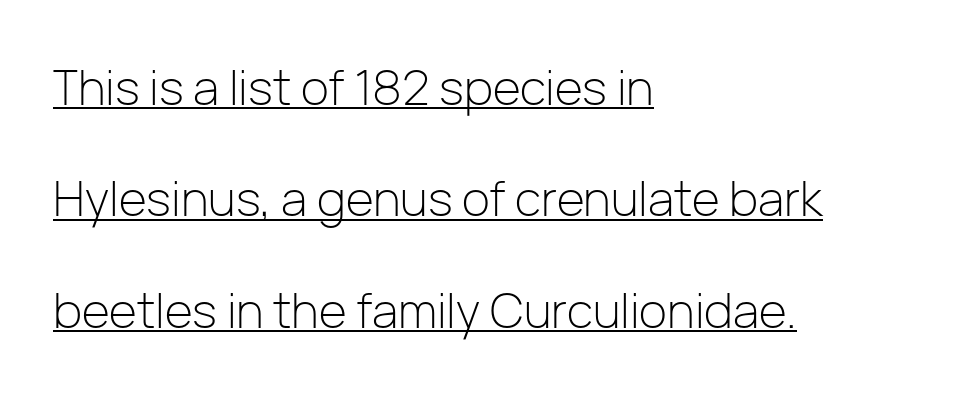
The image shows 48 px light sans-serif type, upright; set left-aligned, loose line spacing (2.32x), normal letter spacing, underlined; low stroke contrast and a medium x-height.
